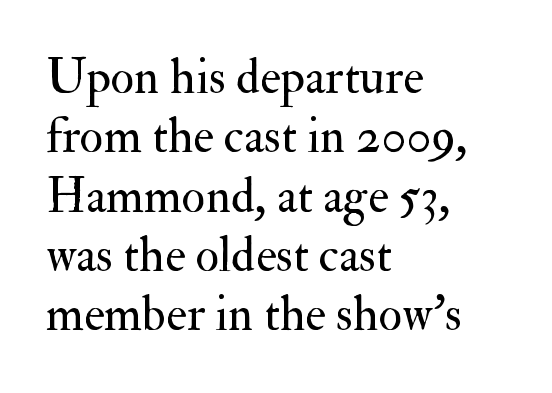
The image shows 49 px regular-weight serif type, upright; set left-aligned, line spacing 1.21x, normal letter spacing, not underlined; medium stroke contrast and a small x-height.
